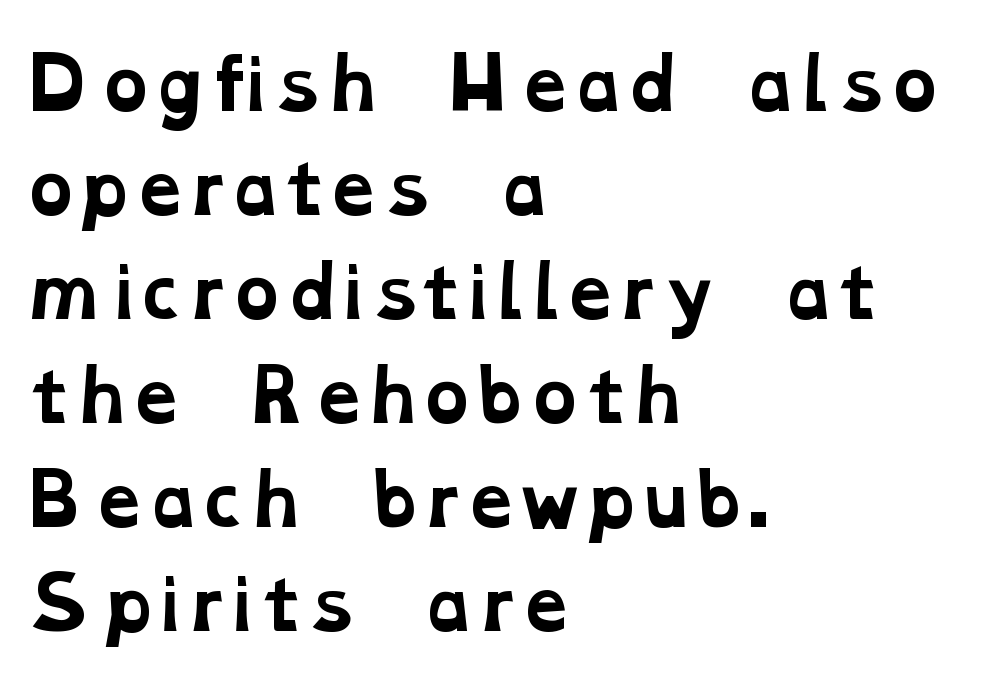
The image shows 68 px bold, wide serif type; set left-aligned, normal line spacing (1.53x), normal letter spacing, not underlined; low stroke contrast and a medium x-height.
